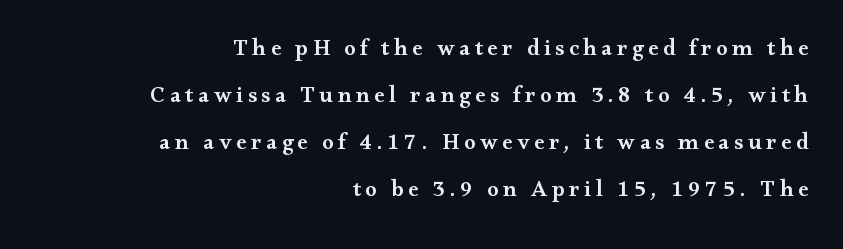
A bit beefed up — I'd call it semibold rather than bold. The block of text is sparse from top to bottom, with ample space between rows. Ordinary non-slanted type is in use. Which margin do the lines hug? The right one — the left edge is uneven. Glance below the letters and you will spot only blank space. Display-style spreading of the glyphs; the letterfit is very open.
